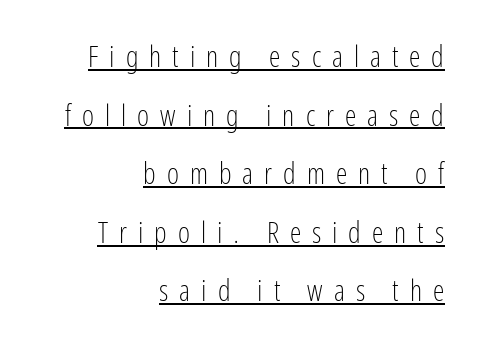
Q: Is the text bold? A: No.
Q: Is the text italic (slanted)? A: No, it is upright.
Q: Is the typeface a serif or a sans-serif typeface? A: Sans-serif.
Q: Is the text underlined? A: Yes.
Q: How is the paragraph aligned? A: Right-aligned.
Q: Is the spacing between letters normal or unusually wide? A: Unusually wide.
Q: Is the spacing between lines tight, normal or loose? A: Loose.
Q: Width (condensed, normal, or wide)? A: Condensed.
Q: Stroke contrast? A: Low.
Q: x-height? A: Medium.
Q: Monospaced? A: No.
